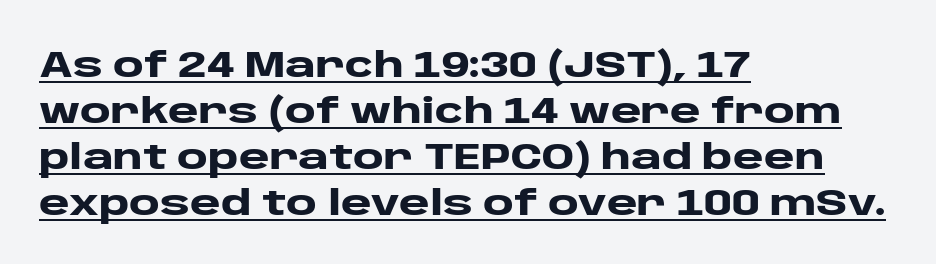
Q: Is the text bold? A: Yes.
Q: Is the text italic (slanted)? A: No, it is upright.
Q: Is the typeface a serif or a sans-serif typeface? A: Sans-serif.
Q: Is the text underlined? A: Yes.
Q: How is the paragraph aligned? A: Left-aligned.
Q: Is the spacing between letters normal or unusually wide? A: Normal.
Q: Width (condensed, normal, or wide)? A: Wide.
Q: Stroke contrast? A: Low.
Q: x-height? A: Large.
Q: Monospaced? A: No.
